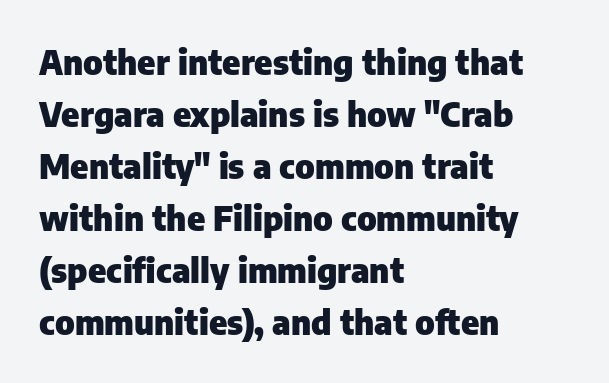
{"serif": "no", "italic": "no", "bold": "yes", "weight": "heavy", "width": "normal", "stroke_contrast": "low", "x_height": "medium", "monospaced": "no", "underline": "no", "align": "left", "line_spacing": "normal", "line_spacing_ratio": 1.53, "letter_spacing": "normal", "letter_spacing_em": 0.0, "glyph_px": 34}
